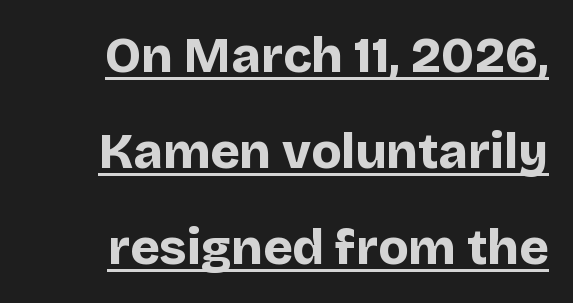
{"serif": "no", "italic": "no", "bold": "yes", "weight": "bold", "width": "normal", "stroke_contrast": "low", "x_height": "large", "monospaced": "no", "underline": "yes", "align": "right", "line_spacing": "loose", "line_spacing_ratio": 1.92, "letter_spacing": "normal", "letter_spacing_em": 0.0, "glyph_px": 50}
